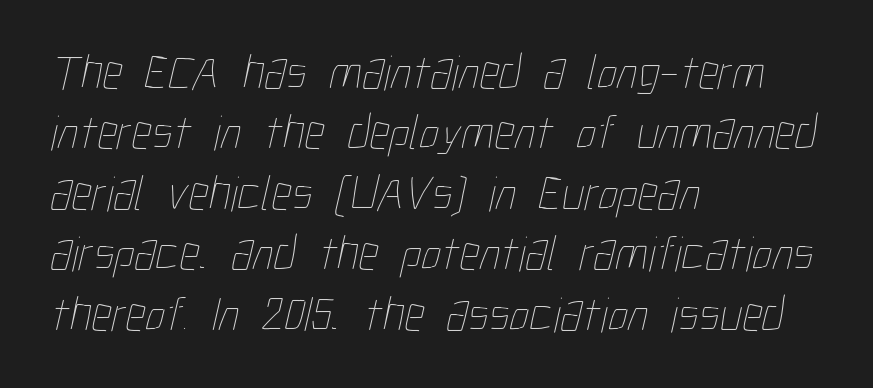
The image shows 50 px thin, condensed type; set left-aligned, line spacing 1.21x, normal letter spacing, not underlined; low stroke contrast and a medium x-height.
